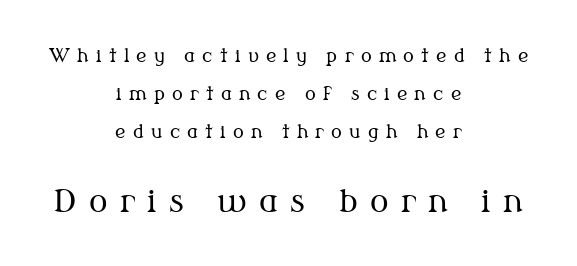
The weight tops out at a normal text grade. Compared with typical body copy, the letter spacing here is much looser. Has an underline been added? It has not. The typography opts for an upright posture over an oblique one. Summary of vertical rhythm: relaxed, with wide interline spacing. Are there feet on the stems? There are — it's a serif.
